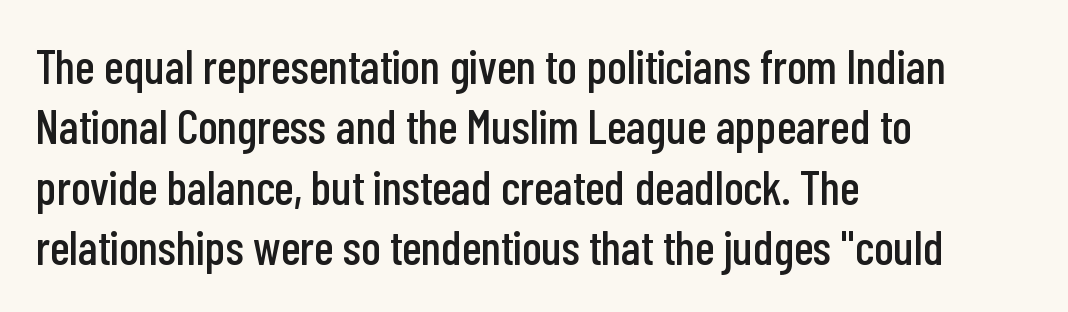
{"serif": "no", "italic": "no", "width": "condensed", "stroke_contrast": "low", "x_height": "medium", "monospaced": "no", "underline": "no", "align": "left", "line_spacing": "normal", "line_spacing_ratio": 1.26, "letter_spacing": "normal", "letter_spacing_em": 0.0, "glyph_px": 48}
